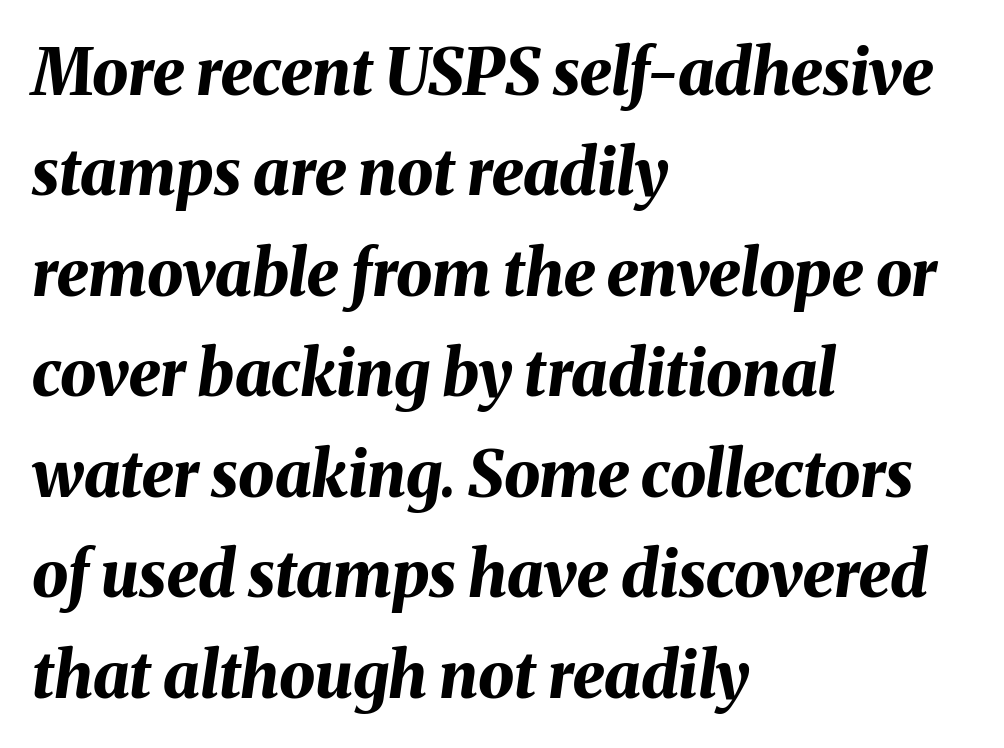
The tracking reads as untouched default to a designer's eye. If you measured baseline to baseline, you'd find a middling distance. In terms of posture, this sample is oblique. Short and long lines alike share a common starting point at left.
